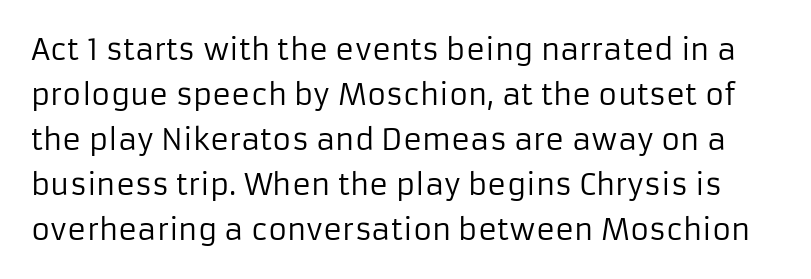
Letterform terminals end flat and unadorned throughout the passage. Caption: face not bold, strokes unweighted. Each new line begins a customary step beneath the previous one. Every stem runs plumb, perpendicular to the baseline.
